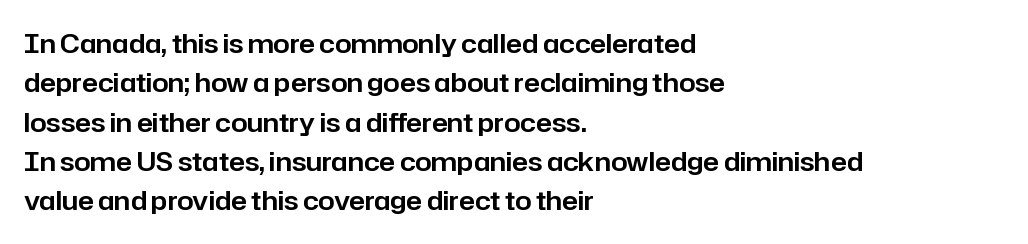
This rendering features lettering with no underline. Every row of glyphs begins at an identical x-position on the left. The leading is moderate, giving the passage an even texture. When letters stand straight like this, we call the style roman or upright.
